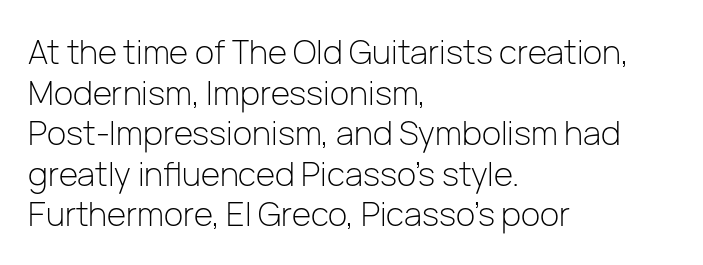
Q: Is the text bold? A: No.
Q: Is the text italic (slanted)? A: No, it is upright.
Q: Is the typeface a serif or a sans-serif typeface? A: Sans-serif.
Q: Is the text underlined? A: No.
Q: How is the paragraph aligned? A: Left-aligned.
Q: Is the spacing between letters normal or unusually wide? A: Normal.
Q: Width (condensed, normal, or wide)? A: Normal.
Q: Stroke contrast? A: Low.
Q: x-height? A: Medium.
Q: Monospaced? A: No.
